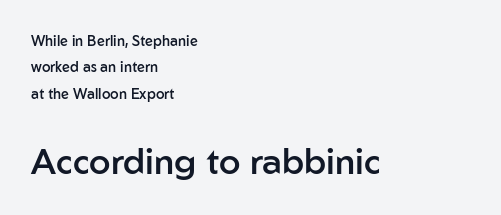
Nobody drew a line under any word here. Posture: straight, roman, zero tilt. These lines carry some extra weight — a demibold, not a full bold. In terms of letterform style, serifs are entirely absent.
